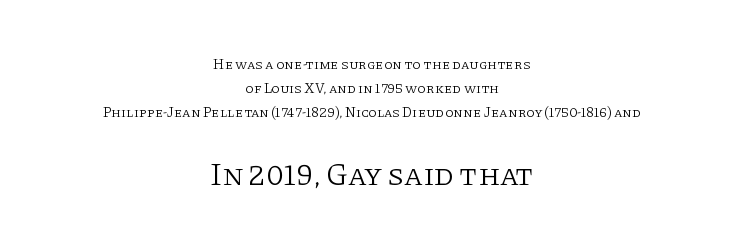
Q: Is the text bold? A: No.
Q: Is the text italic (slanted)? A: No, it is upright.
Q: Is the typeface a serif or a sans-serif typeface? A: Serif.
Q: Is the text underlined? A: No.
Q: How is the paragraph aligned? A: Centered.
Q: Is the spacing between letters normal or unusually wide? A: Normal.
Q: Which block of text is set in a larger size, the first (top) or the second (bottom)? A: The second (bottom) one.
Q: Width (condensed, normal, or wide)? A: Normal.
Q: Stroke contrast? A: Low.
Q: x-height? A: Large.
Q: Monospaced? A: No.
